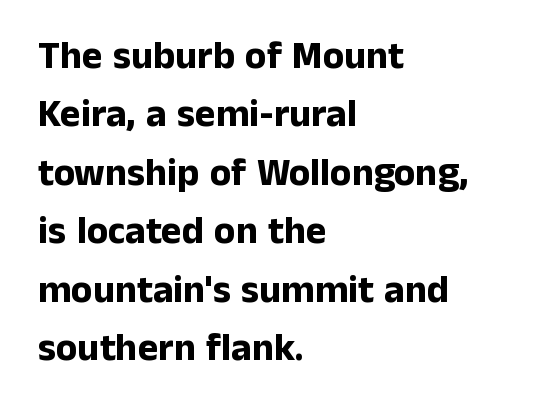
{"serif": "no", "italic": "no", "bold": "yes", "weight": "bold", "width": "normal", "stroke_contrast": "low", "x_height": "medium", "monospaced": "no", "underline": "no", "align": "left", "line_spacing": "normal", "line_spacing_ratio": 1.5, "letter_spacing": "normal", "letter_spacing_em": 0.0, "glyph_px": 39}
